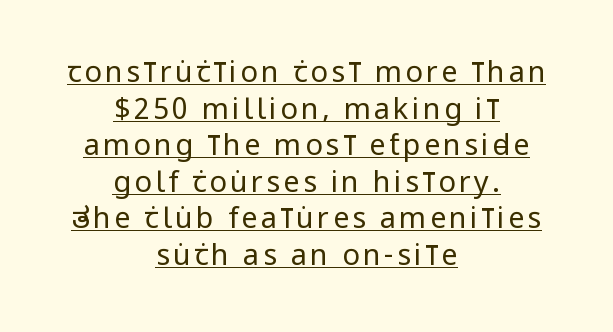
{"serif": "no", "italic": "no", "bold": "no", "weight": "regular", "width": "condensed", "stroke_contrast": "low", "x_height": "large", "monospaced": "no", "underline": "yes", "align": "center", "line_spacing": "normal", "line_spacing_ratio": 1.26, "glyph_px": 29}
